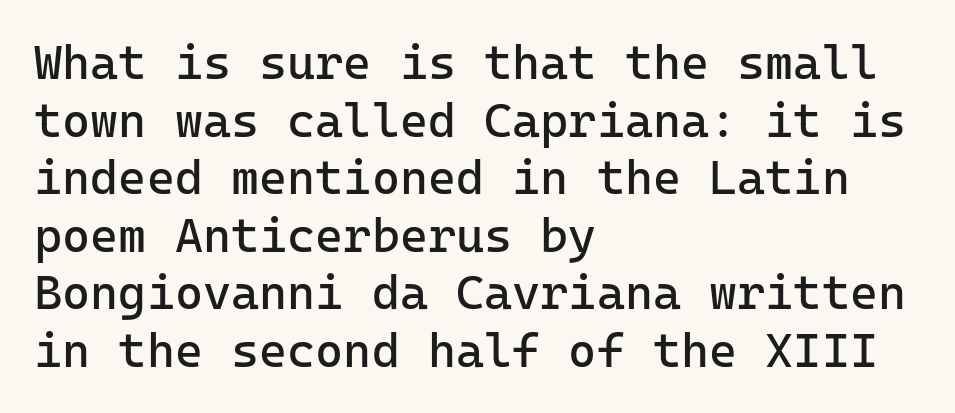
{"serif": "no", "italic": "no", "bold": "no", "weight": "regular", "width": "normal", "stroke_contrast": "low", "x_height": "medium", "monospaced": "yes", "underline": "no", "align": "left", "line_spacing_ratio": 1.2, "letter_spacing": "normal", "letter_spacing_em": 0.0, "glyph_px": 48}
